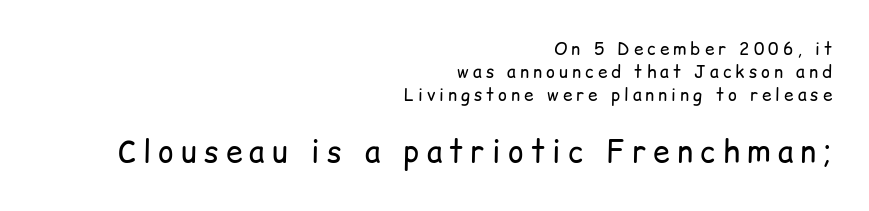
Q: Is the text bold? A: No.
Q: Is the text italic (slanted)? A: No, it is upright.
Q: Is the typeface a serif or a sans-serif typeface? A: Sans-serif.
Q: Is the text underlined? A: No.
Q: How is the paragraph aligned? A: Right-aligned.
Q: Is the spacing between letters normal or unusually wide? A: Unusually wide.
Q: Is the spacing between lines tight, normal or loose? A: Normal.
Q: Which block of text is set in a larger size, the first (top) or the second (bottom)? A: The second (bottom) one.
Q: Width (condensed, normal, or wide)? A: Normal.
Q: Stroke contrast? A: Low.
Q: x-height? A: Medium.
Q: Monospaced? A: No.
